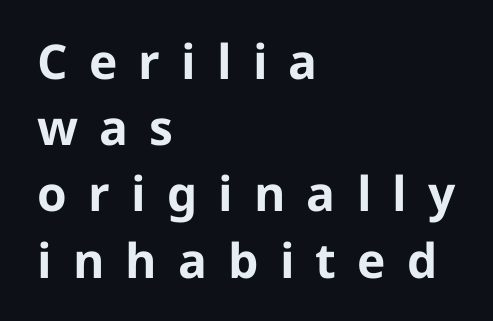
{"serif": "no", "italic": "no", "bold": "yes", "weight": "bold", "width": "normal", "stroke_contrast": "low", "x_height": "medium", "monospaced": "no", "underline": "no", "align": "left", "line_spacing": "normal", "line_spacing_ratio": 1.38, "letter_spacing": "wide", "letter_spacing_em": 0.44, "glyph_px": 48}
